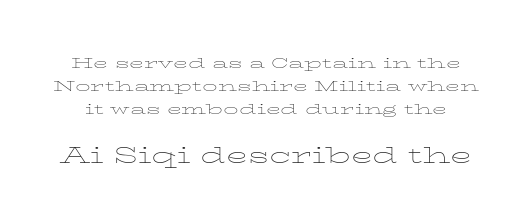
The image shows 22 px text type, upright; set normal line spacing (1.54x), normal letter spacing, not underlined; the second (bottom) block is 1.47x larger.
